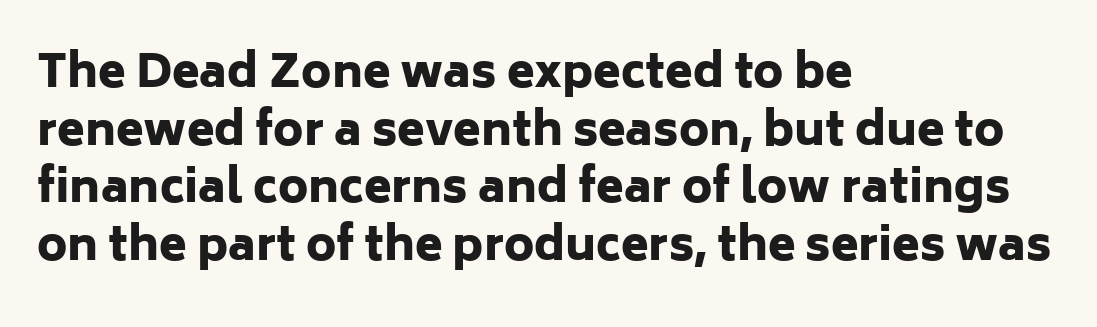
{"serif": "no", "italic": "no", "bold": "yes", "weight": "heavy", "width": "normal", "stroke_contrast": "low", "x_height": "medium", "monospaced": "no", "underline": "no", "align": "left", "line_spacing": "normal", "line_spacing_ratio": 1.28, "letter_spacing": "normal", "letter_spacing_em": 0.0, "glyph_px": 45}
